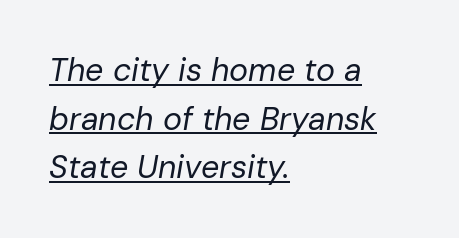
Q: Is the text bold? A: No.
Q: Is the text italic (slanted)? A: Yes, it leans right by about 10 degrees.
Q: Is the text underlined? A: Yes.
Q: How is the paragraph aligned? A: Left-aligned.
Q: Is the spacing between letters normal or unusually wide? A: Normal.
Q: Is the spacing between lines tight, normal or loose? A: Normal.
Q: Width (condensed, normal, or wide)? A: Normal.
Q: Stroke contrast? A: Low.
Q: x-height? A: Medium.
Q: Monospaced? A: No.
